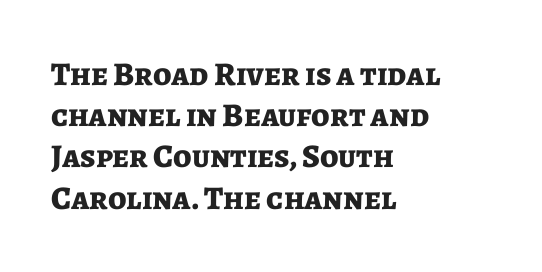
{"serif": "no", "italic": "no", "bold": "yes", "weight": "bold", "width": "normal", "stroke_contrast": "low", "x_height": "medium", "monospaced": "no", "underline": "no", "align": "left", "line_spacing": "normal", "line_spacing_ratio": 1.25, "letter_spacing": "normal", "letter_spacing_em": 0.0, "glyph_px": 33}
